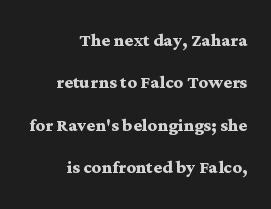
Horizontal alignment here is rightward, an uncommon choice for prose. Stroke thickness is high; the sample reads as a true bold. This is the regular roman posture of the typeface. The baseline area is clear. Nobody touched the tracking dial on this one.
